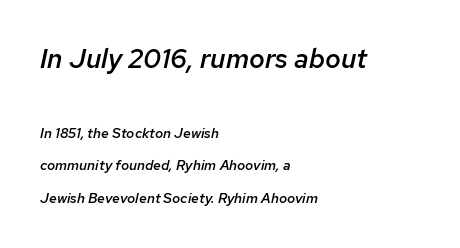
Is the block centered? No — it sits flush against the left margin. The earlier block is typeset at a bigger size than the later block. Caption: standard tracking, unaltered. Descenders are the only things crossing below the line. Leading is clearly above the norm, producing a sparse column. Yep, that's italic — everything's leaning.
